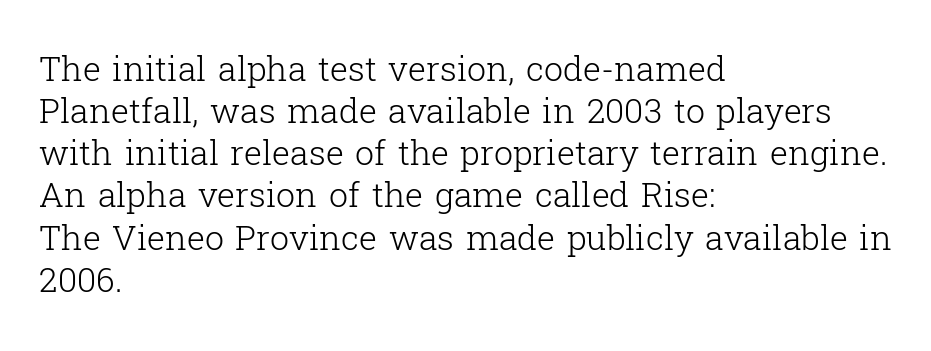
The image shows 34 px light serif type, upright; set left-aligned, line spacing 1.24x, normal letter spacing, not underlined; low stroke contrast and a medium x-height.
